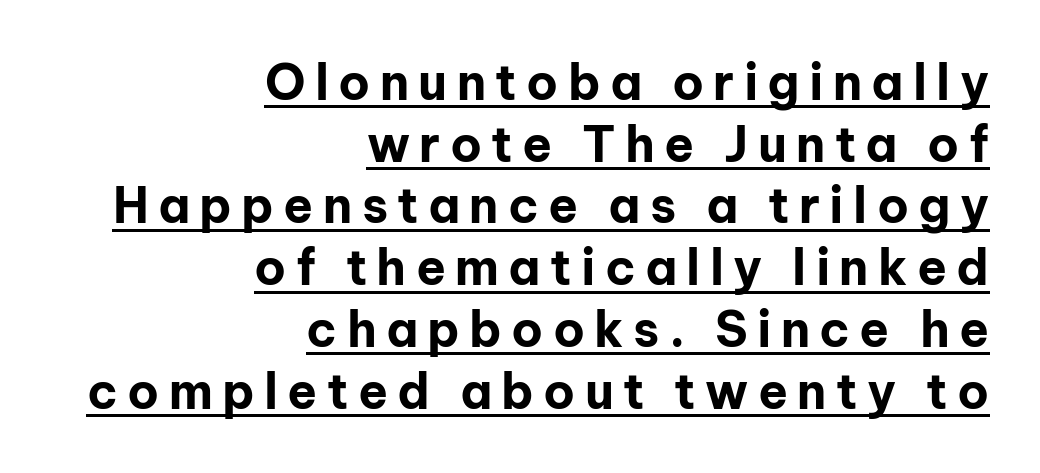
The string is rendered with underlining switched on. Classification — sans serif. Plenty of ink on the page — the face is bold. This sample keeps an unexceptional amount of space between lines. Is the block centered? No — it sits flush against the right margin.
